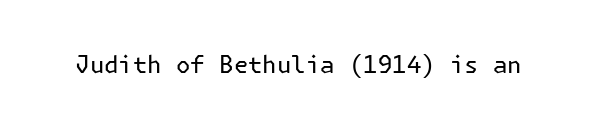
The image shows 24 px text type, upright; set normal letter spacing, not underlined.
